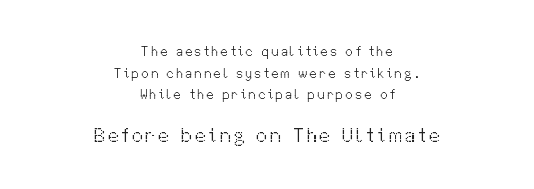
The image shows 20 px text type, upright; set centered, normal line spacing (1.55x), not underlined; the second (bottom) block is 1.43x larger.
